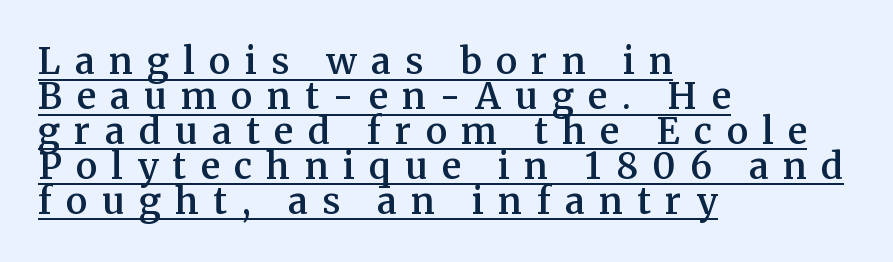
The image shows 36 px semibold serif type, upright; set left-aligned, tight line spacing (0.97x), unusually wide letter spacing (+0.4 em), underlined; medium stroke contrast and a medium x-height.
